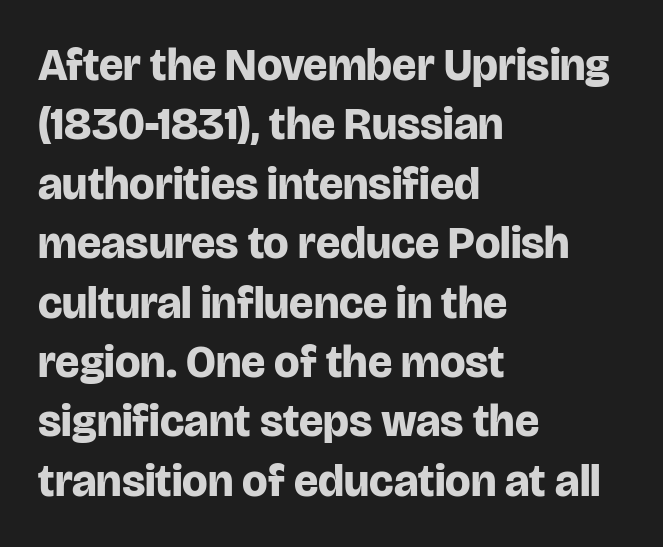
What's the leading like? Ordinary, nothing unusual. The characters display no serif detailing; their extremities are plain. Every stem runs plumb, perpendicular to the baseline. Caption: multi-line text, flush left, ragged right.
